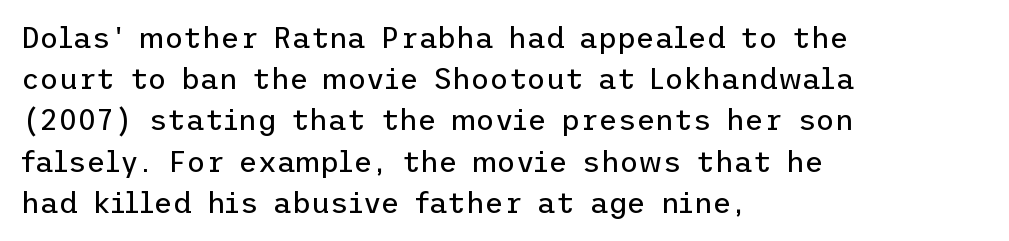
The image shows 29 px regular-weight sans-serif type, upright; set left-aligned, normal line spacing (1.42x), normal letter spacing, not underlined; low stroke contrast and a medium x-height.
